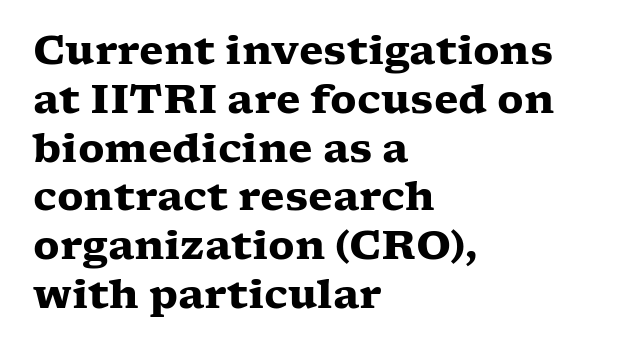
The image shows 40 px heavy, wide serif type, upright; set left-aligned, line spacing 1.22x, normal letter spacing, not underlined; low stroke contrast and a medium x-height.
